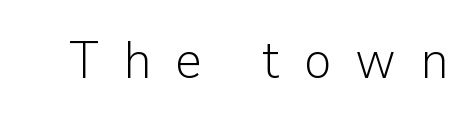
In terms of letterspacing, this is a distinctly airy, spread setting. The font sits on the lighter half of the weight spectrum, regular included. Clear beneath every line of the passage. Spacing verdict: proportional, widths tailored to each character. The passage shown is typeset with a sans-serif family.
